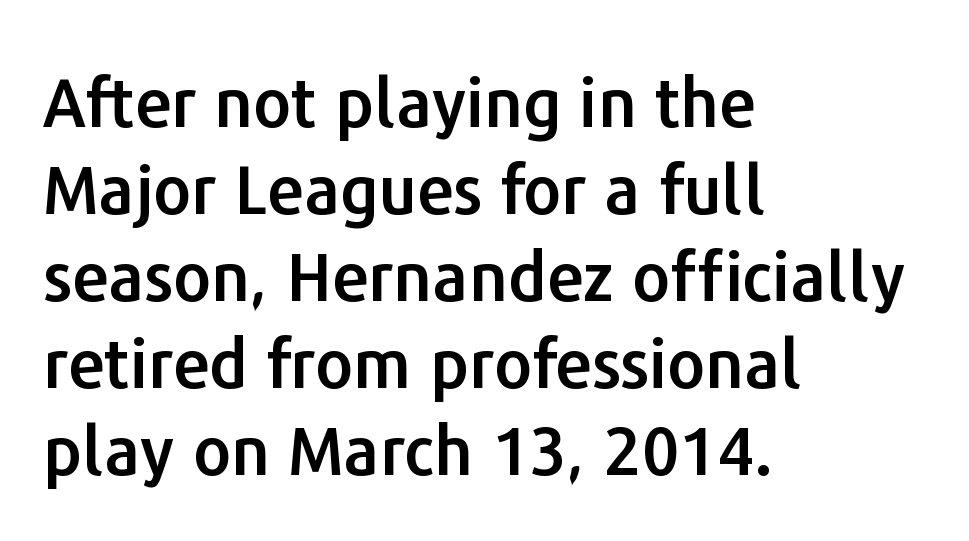
The image shows 67 px sans-serif type, upright; set left-aligned, normal line spacing (1.3x), normal letter spacing, not underlined; low stroke contrast and a medium x-height.
